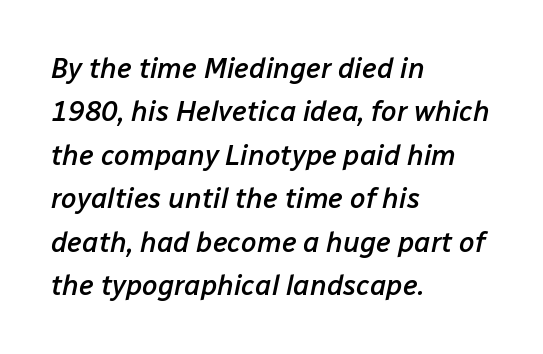
The image shows 28 px semibold type, italic (leaning right); set left-aligned, normal line spacing (1.55x), normal letter spacing, not underlined; low stroke contrast and a medium x-height.
